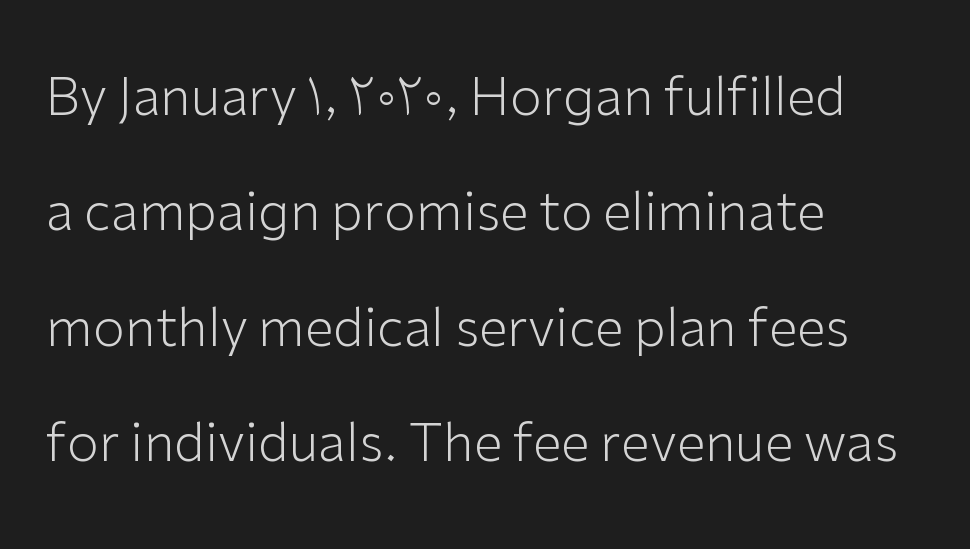
Q: Is the text bold? A: No.
Q: Is the text italic (slanted)? A: No, it is upright.
Q: Is the typeface a serif or a sans-serif typeface? A: Sans-serif.
Q: Is the text underlined? A: No.
Q: How is the paragraph aligned? A: Left-aligned.
Q: Is the spacing between letters normal or unusually wide? A: Normal.
Q: Is the spacing between lines tight, normal or loose? A: Loose.
Q: Width (condensed, normal, or wide)? A: Normal.
Q: Stroke contrast? A: Low.
Q: x-height? A: Medium.
Q: Monospaced? A: No.
